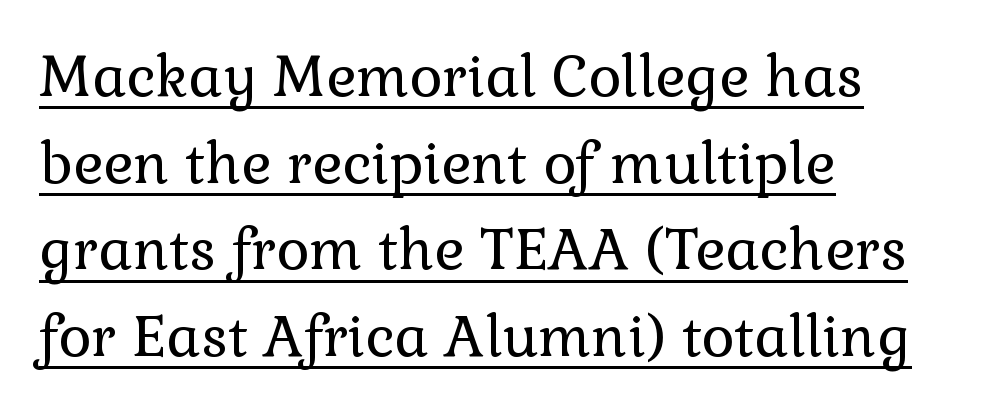
Q: Is the text bold? A: No.
Q: Is the text italic (slanted)? A: No, it is upright.
Q: Is the typeface a serif or a sans-serif typeface? A: Serif.
Q: Is the text underlined? A: Yes.
Q: How is the paragraph aligned? A: Left-aligned.
Q: Is the spacing between letters normal or unusually wide? A: Normal.
Q: Is the spacing between lines tight, normal or loose? A: Normal.
Q: Width (condensed, normal, or wide)? A: Normal.
Q: x-height? A: Medium.
Q: Monospaced? A: No.
